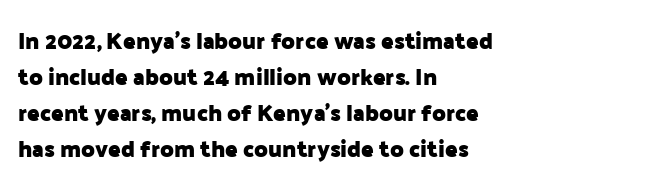
The image shows 23 px bold type, upright; set left-aligned, normal line spacing (1.56x), normal letter spacing, not underlined.
